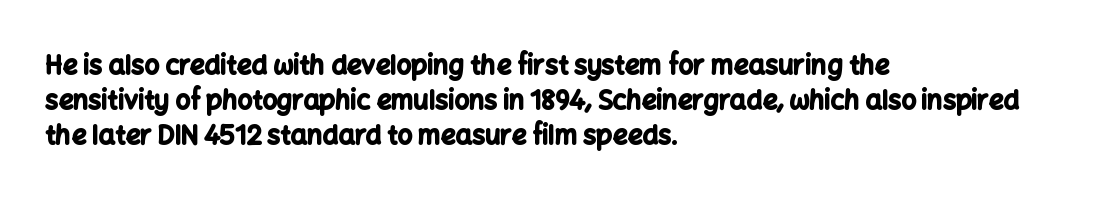
{"italic": "no", "bold": "yes", "underline": "no", "align": "left", "line_spacing": "normal", "line_spacing_ratio": 1.34, "letter_spacing": "normal", "letter_spacing_em": 0.0, "glyph_px": 26}
